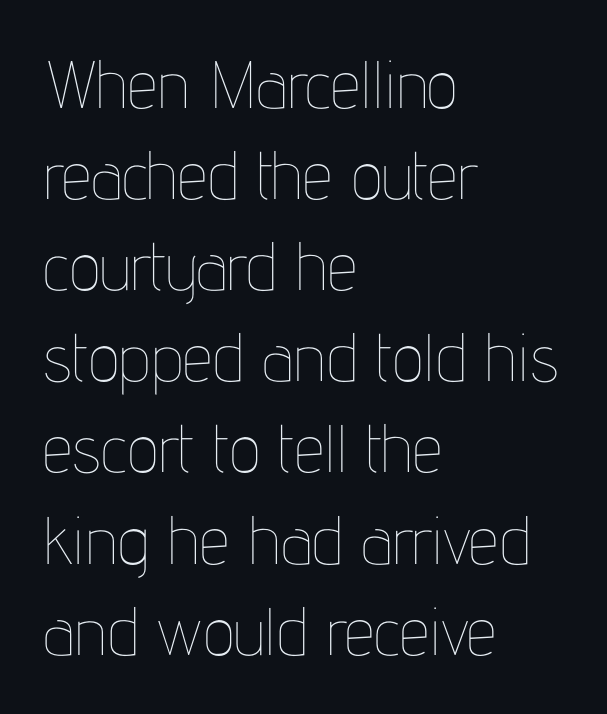
Q: Is the text bold? A: No.
Q: Is the text italic (slanted)? A: No, it is upright.
Q: Is the text underlined? A: No.
Q: How is the paragraph aligned? A: Left-aligned.
Q: Is the spacing between letters normal or unusually wide? A: Normal.
Q: Is the spacing between lines tight, normal or loose? A: Normal.
Q: Width (condensed, normal, or wide)? A: Condensed.
Q: Stroke contrast? A: Low.
Q: x-height? A: Medium.
Q: Monospaced? A: No.
